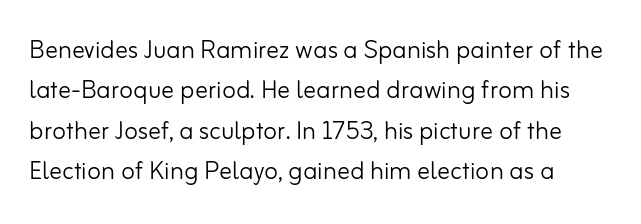
Q: Is the text bold? A: No.
Q: Is the text italic (slanted)? A: No, it is upright.
Q: Is the typeface a serif or a sans-serif typeface? A: Sans-serif.
Q: Is the text underlined? A: No.
Q: Is the spacing between letters normal or unusually wide? A: Normal.
Q: Is the spacing between lines tight, normal or loose? A: Normal.
Q: Width (condensed, normal, or wide)? A: Normal.
Q: Stroke contrast? A: Low.
Q: x-height? A: Small.
Q: Monospaced? A: No.
